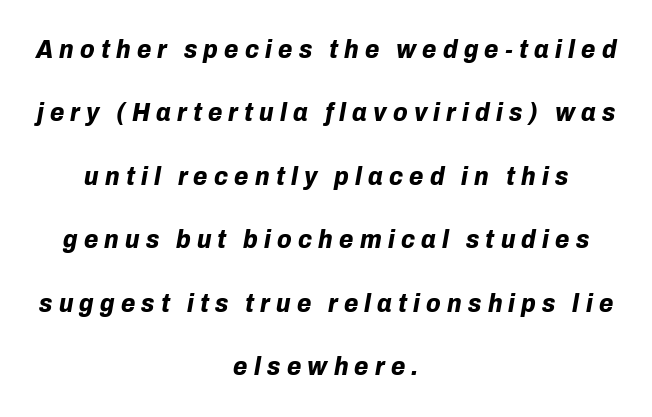
Q: Is the text bold? A: Yes.
Q: Is the text italic (slanted)? A: Yes, it leans right by about 10 degrees.
Q: Is the text underlined? A: No.
Q: How is the paragraph aligned? A: Centered.
Q: Is the spacing between letters normal or unusually wide? A: Unusually wide.
Q: Is the spacing between lines tight, normal or loose? A: Loose.
